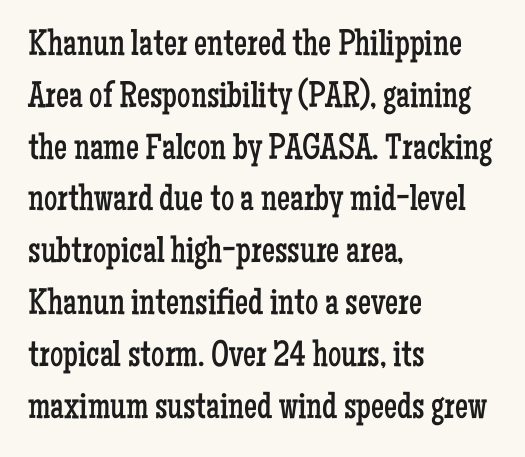
Spacing verdict: proportional, widths tailored to each character. Characters follow at the spacing the type designer built in. Vertical stems look standard width or narrower in stroke. Horizontal bands of white between lines are of average thickness. Tall strokes in this sample are plumb rather than angled. Clear beneath every line of the passage.
